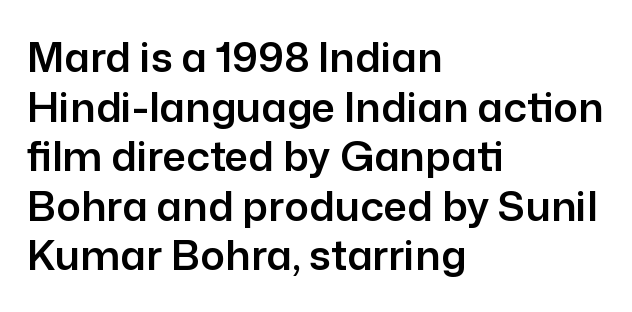
{"serif": "no", "italic": "no", "width": "normal", "stroke_contrast": "low", "x_height": "medium", "monospaced": "no", "underline": "no", "align": "left", "line_spacing_ratio": 1.21, "letter_spacing": "normal", "letter_spacing_em": 0.0, "glyph_px": 41}
